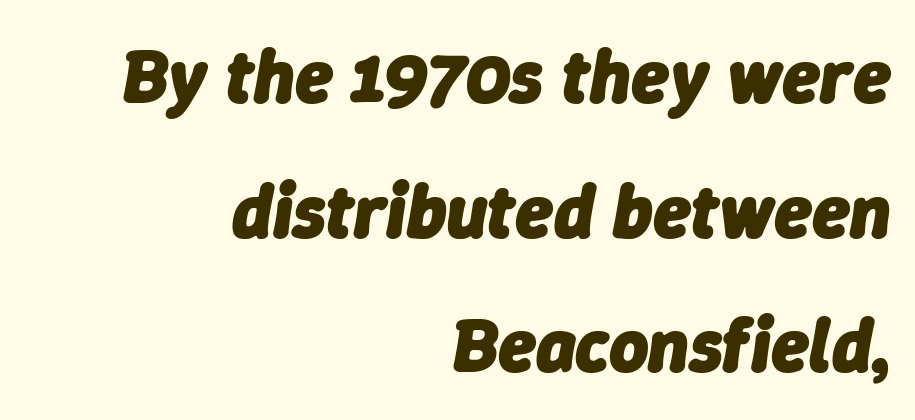
{"italic": "yes", "lean": "right", "slant_degrees": 9, "bold": "yes", "weight": "heavy", "width": "normal", "stroke_contrast": "low", "x_height": "medium", "monospaced": "no", "underline": "no", "align": "right", "line_spacing_ratio": 1.77, "letter_spacing": "normal", "letter_spacing_em": 0.0, "glyph_px": 76}
